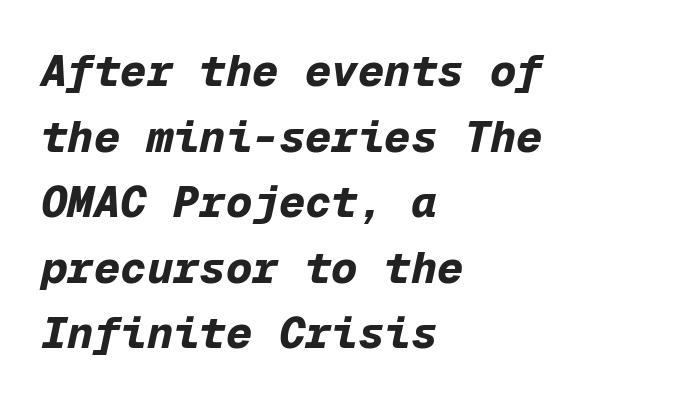
The image shows 44 px bold type, italic (leaning right), monospaced; set left-aligned, normal line spacing (1.49x), normal letter spacing, not underlined; low stroke contrast and a medium x-height.
